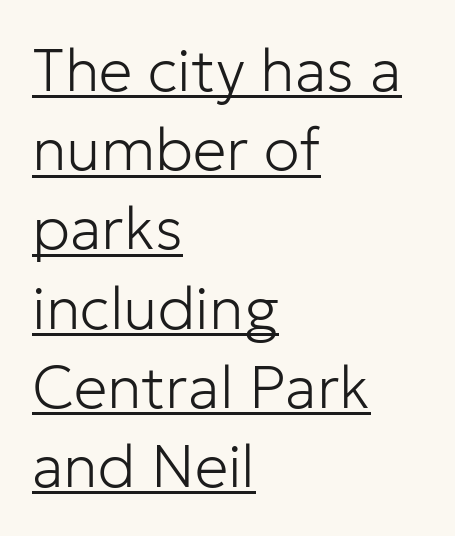
Do the characters align in a grid? No, the font is proportional. Notice how the passage keeps a crisp vertical edge on the left only. Words appear dense and cohesive because spacing is normal. Type style note: lacks serifs. No heavy texture on the line: the type isn't bold.
